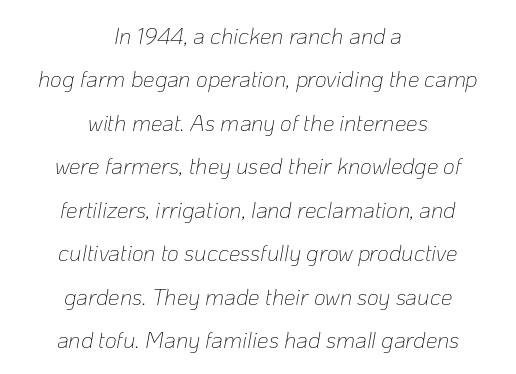
Q: Is the text bold? A: No.
Q: Is the text italic (slanted)? A: Yes, it leans right by about 10 degrees.
Q: Is the text underlined? A: No.
Q: How is the paragraph aligned? A: Centered.
Q: Is the spacing between letters normal or unusually wide? A: Normal.
